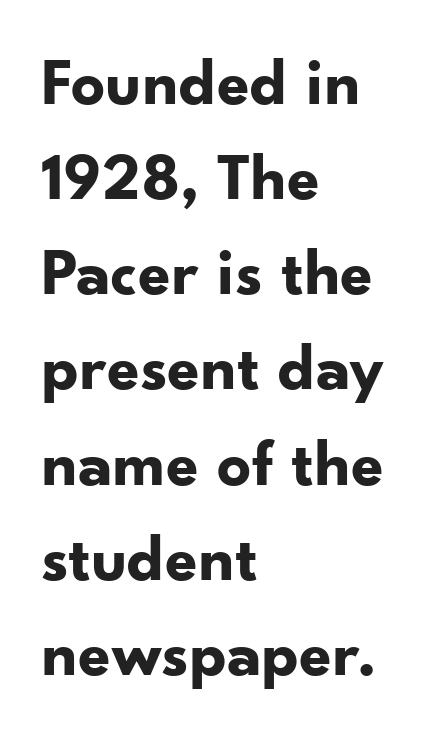
Type without underlining. Posture: upright roman. Looks like regular typesetting: each glyph gets only the width it needs. Does the weight exceed regular? Yes, all the way to bold.
